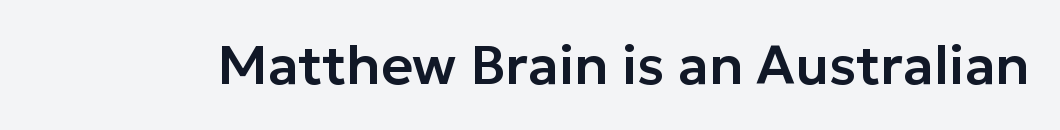
Is this a fixed-width face? No — the glyphs have proportional, varying widths. Font category for this specimen: sans-serif. Descenders are the only things crossing below the line. Ordinary non-slanted type is in use.
